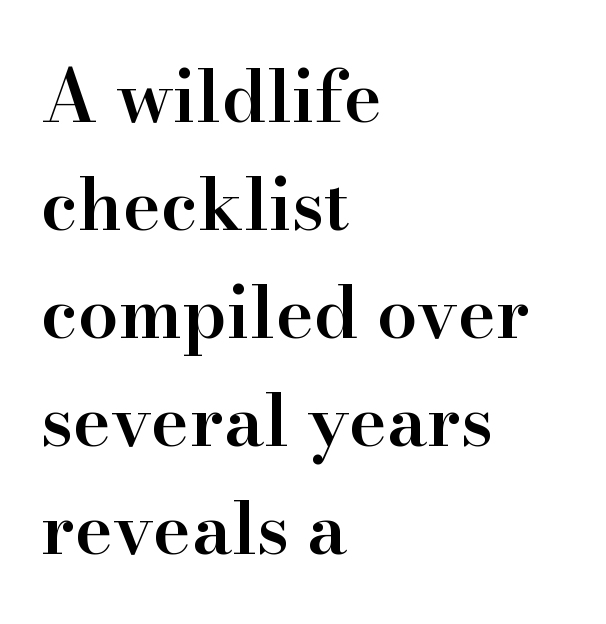
The image shows 72 px semibold serif type, upright; set left-aligned, normal line spacing (1.5x), normal letter spacing, not underlined; high stroke contrast and a small x-height.
